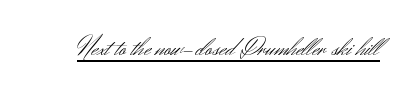
{"bold": "no", "underline": "yes", "letter_spacing": "normal", "letter_spacing_em": 0.0, "glyph_px": 27}
